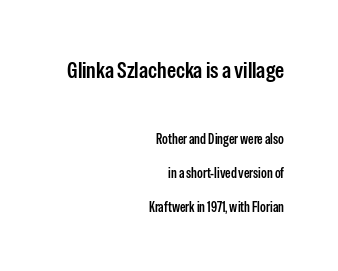
{"italic": "no", "bold": "semi", "underline": "no", "align": "right", "line_spacing": "loose", "line_spacing_ratio": 2.44, "letter_spacing": "normal", "letter_spacing_em": 0.0, "larger_block": "first", "size_ratio": 1.64, "glyph_px": 23}
